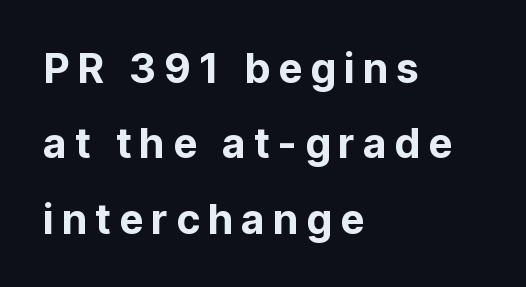
{"serif": "no", "italic": "no", "width": "normal", "stroke_contrast": "low", "x_height": "medium", "monospaced": "no", "underline": "no", "align": "left", "line_spacing_ratio": 1.84, "glyph_px": 41}
